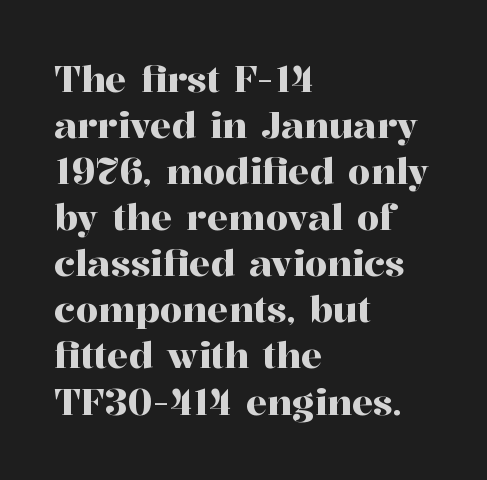
Q: Is the text italic (slanted)? A: No, it is upright.
Q: Is the typeface a serif or a sans-serif typeface? A: Serif.
Q: Is the text underlined? A: No.
Q: How is the paragraph aligned? A: Left-aligned.
Q: Is the spacing between letters normal or unusually wide? A: Normal.
Q: Is the spacing between lines tight, normal or loose? A: Normal.
Q: Width (condensed, normal, or wide)? A: Normal.
Q: Stroke contrast? A: High.
Q: x-height? A: Medium.
Q: Monospaced? A: No.
